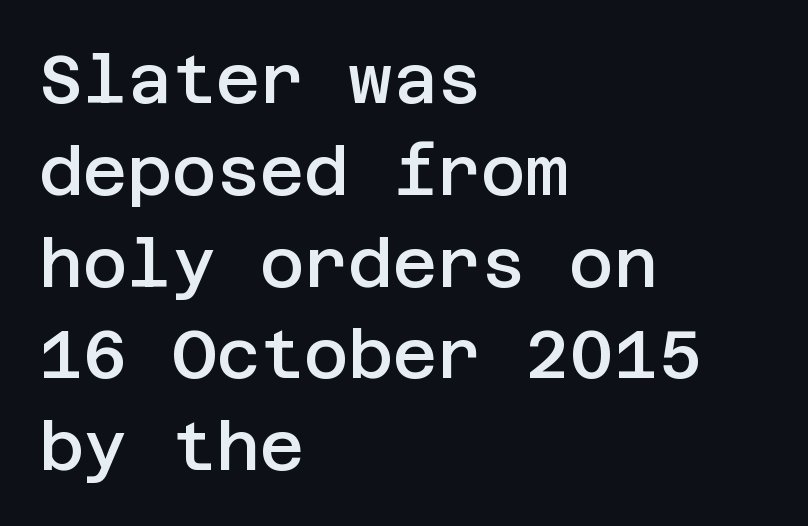
The letters stand upright; this is a roman face. Serifs: no, the terminals of the letterforms are clean. This rendering leaves character spacing at its baseline value. Leading matches the norm, producing a regular column. The glyphs have the mass of a demibold cut, below bold.
